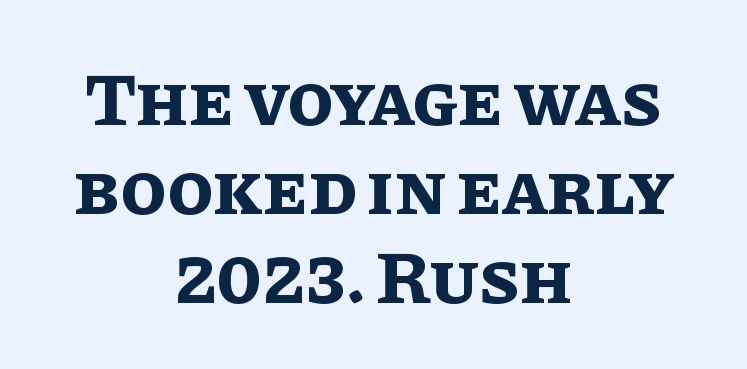
{"italic": "no", "bold": "yes", "weight": "bold", "width": "normal", "stroke_contrast": "low", "x_height": "large", "monospaced": "no", "underline": "no", "align": "center", "line_spacing_ratio": 1.19, "letter_spacing": "normal", "letter_spacing_em": 0.0, "glyph_px": 75}
